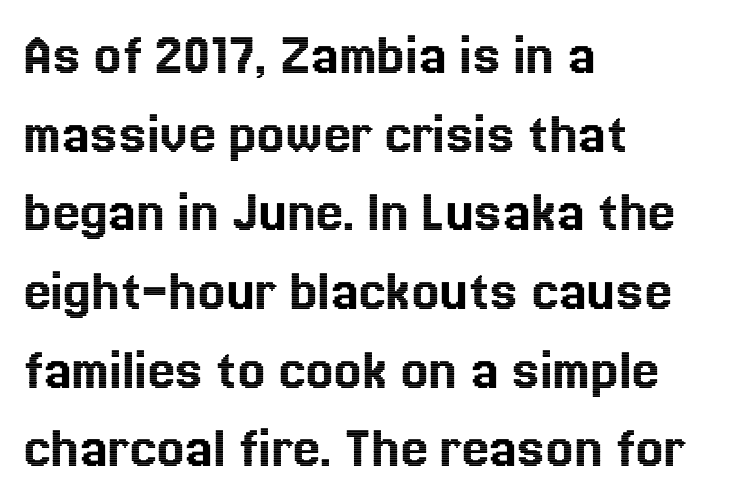
{"italic": "no", "width": "normal", "x_height": "medium", "monospaced": "no", "underline": "no", "align": "left", "line_spacing": "normal", "line_spacing_ratio": 1.29, "letter_spacing": "normal", "letter_spacing_em": 0.0, "glyph_px": 61}
